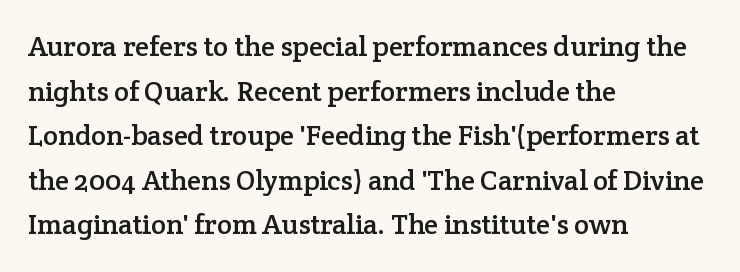
Honestly, the row spacing looks completely unremarkable. One-word summary of the alignment: left. Proportional: the letters do not fall into vertical columns. The typography opts for an upright posture over an oblique one. Glance below the letters and you will spot only blank space.
